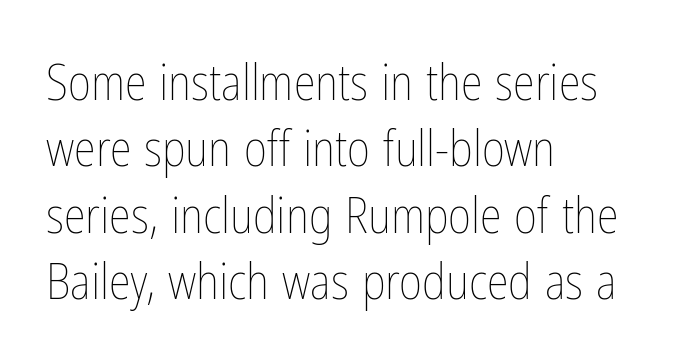
Q: Is the text bold? A: No.
Q: Is the text italic (slanted)? A: No, it is upright.
Q: Is the text underlined? A: No.
Q: How is the paragraph aligned? A: Left-aligned.
Q: Is the spacing between letters normal or unusually wide? A: Normal.
Q: Is the spacing between lines tight, normal or loose? A: Normal.
Q: Width (condensed, normal, or wide)? A: Condensed.
Q: Stroke contrast? A: Low.
Q: x-height? A: Medium.
Q: Monospaced? A: No.
